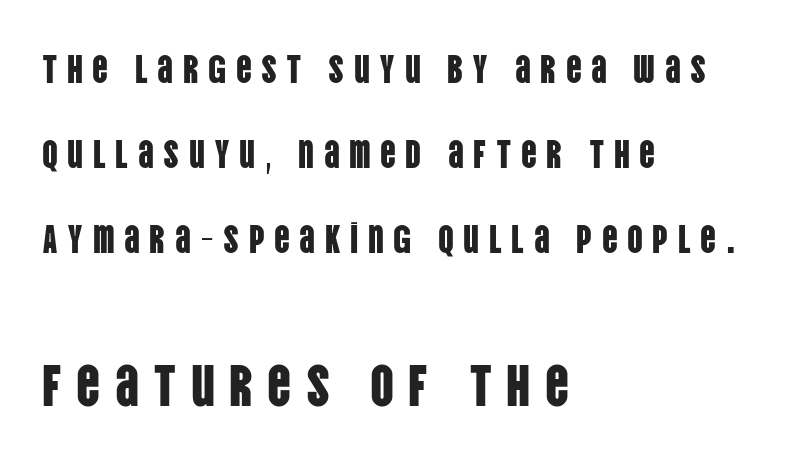
Q: Is the text italic (slanted)? A: No, it is upright.
Q: Is the typeface a serif or a sans-serif typeface? A: Sans-serif.
Q: Is the text underlined? A: No.
Q: How is the paragraph aligned? A: Left-aligned.
Q: Is the spacing between letters normal or unusually wide? A: Unusually wide.
Q: Is the spacing between lines tight, normal or loose? A: Loose.
Q: Which block of text is set in a larger size, the first (top) or the second (bottom)? A: The second (bottom) one.
Q: Width (condensed, normal, or wide)? A: Condensed.
Q: Stroke contrast? A: Low.
Q: x-height? A: Large.
Q: Monospaced? A: No.
